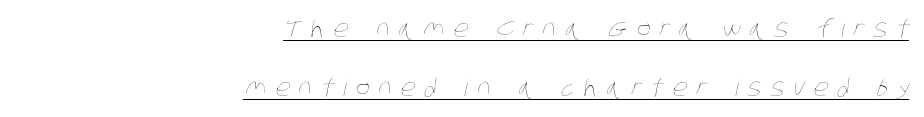
Q: Is the text bold? A: No.
Q: Is the text underlined? A: Yes.
Q: How is the paragraph aligned? A: Right-aligned.
Q: Is the spacing between letters normal or unusually wide? A: Unusually wide.
Q: Is the spacing between lines tight, normal or loose? A: Loose.
